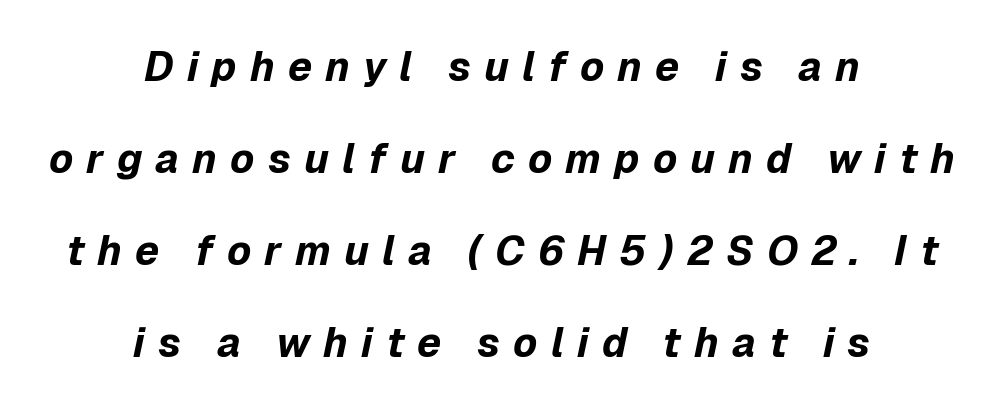
{"italic": "yes", "lean": "right", "slant_degrees": 12, "bold": "yes", "weight": "bold", "width": "normal", "stroke_contrast": "low", "x_height": "medium", "monospaced": "no", "underline": "no", "align": "center", "line_spacing": "loose", "line_spacing_ratio": 2.24, "letter_spacing": "wide", "letter_spacing_em": 0.32, "glyph_px": 41}
